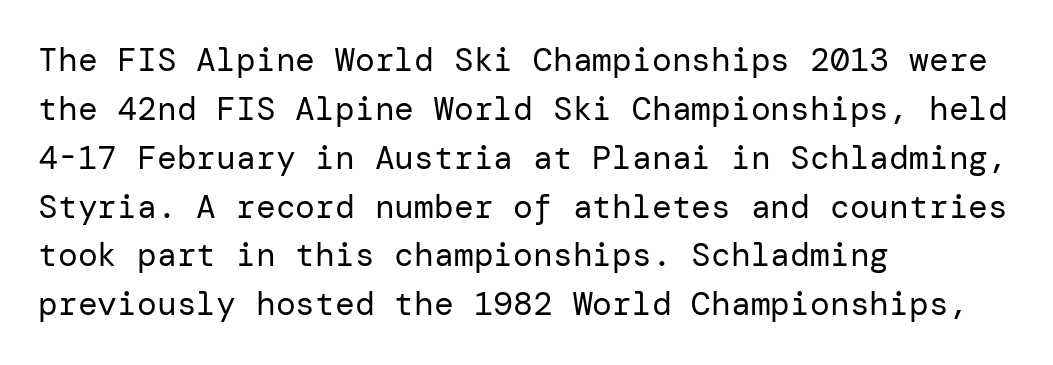
{"serif": "no", "italic": "no", "bold": "no", "weight": "regular", "width": "normal", "stroke_contrast": "low", "x_height": "medium", "underline": "no", "align": "left", "line_spacing": "normal", "line_spacing_ratio": 1.48, "letter_spacing": "normal", "letter_spacing_em": 0.0, "glyph_px": 33}
